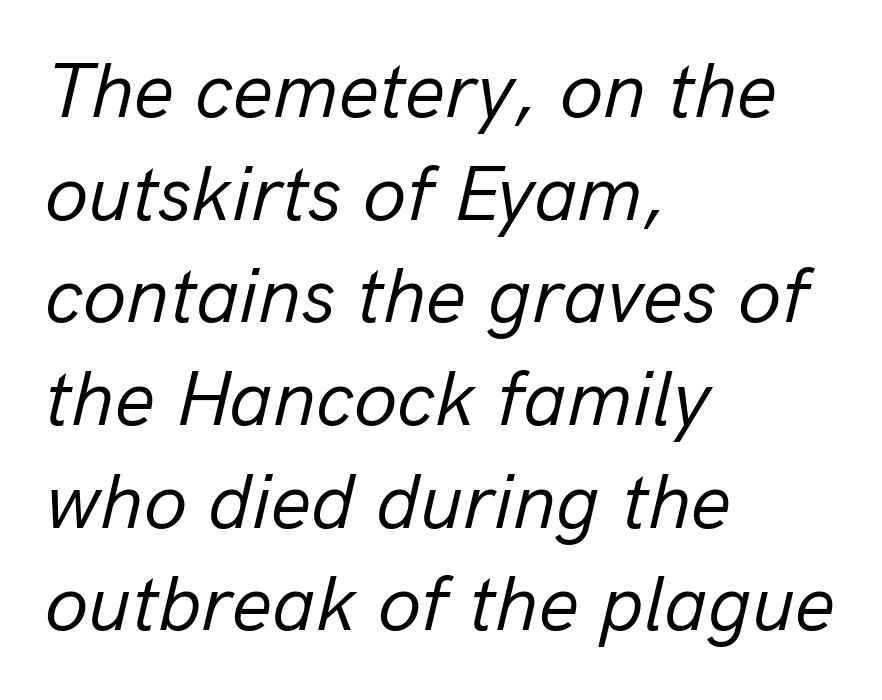
The image shows 79 px regular-weight type, italic (leaning right); set left-aligned, normal line spacing (1.3x), normal letter spacing, not underlined; low stroke contrast and a medium x-height.
